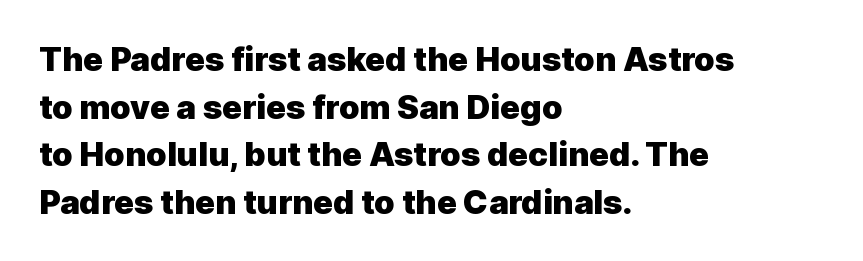
Q: Is the text bold? A: Yes.
Q: Is the text italic (slanted)? A: No, it is upright.
Q: Is the typeface a serif or a sans-serif typeface? A: Sans-serif.
Q: Is the text underlined? A: No.
Q: How is the paragraph aligned? A: Left-aligned.
Q: Is the spacing between letters normal or unusually wide? A: Normal.
Q: Is the spacing between lines tight, normal or loose? A: Normal.
Q: Width (condensed, normal, or wide)? A: Normal.
Q: x-height? A: Medium.
Q: Monospaced? A: No.
